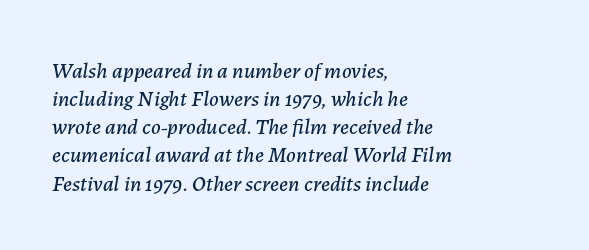
Q: Is the text italic (slanted)? A: Yes, it leans right by about 7 degrees.
Q: Is the text underlined? A: No.
Q: How is the paragraph aligned? A: Left-aligned.
Q: Is the spacing between letters normal or unusually wide? A: Normal.
Q: Is the spacing between lines tight, normal or loose? A: Normal.
